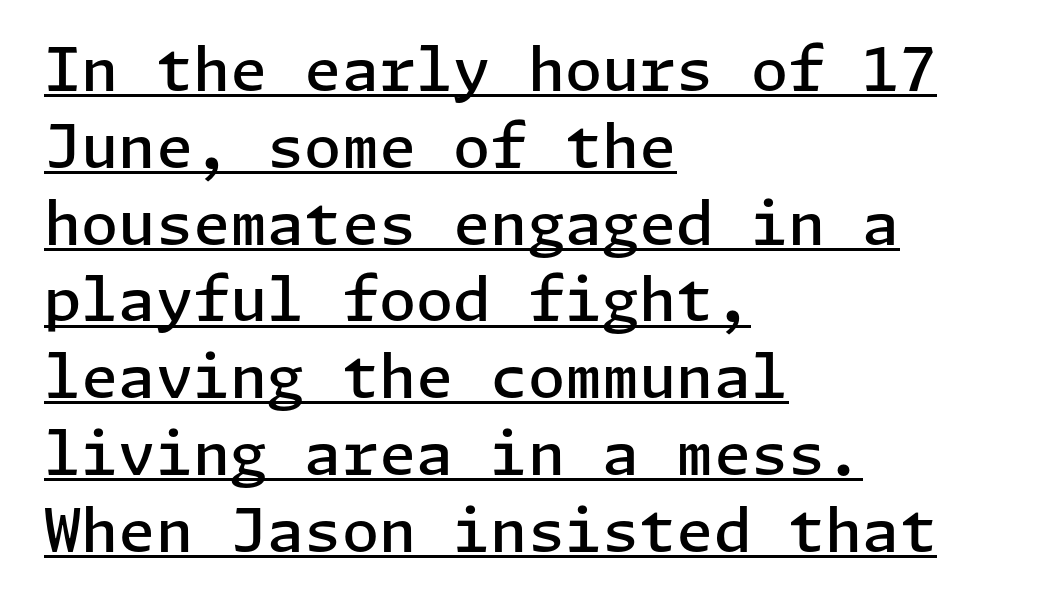
Q: Is the text bold? A: Semi-bold.
Q: Is the text italic (slanted)? A: No, it is upright.
Q: Is the typeface a serif or a sans-serif typeface? A: Sans-serif.
Q: Is the text underlined? A: Yes.
Q: How is the paragraph aligned? A: Left-aligned.
Q: Is the spacing between letters normal or unusually wide? A: Normal.
Q: Is the spacing between lines tight, normal or loose? A: Normal.
Q: Width (condensed, normal, or wide)? A: Normal.
Q: Stroke contrast? A: Low.
Q: x-height? A: Medium.
